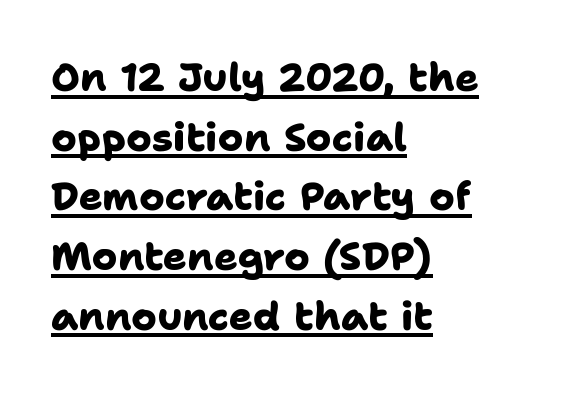
{"serif": "no", "bold": "yes", "weight": "heavy", "width": "normal", "stroke_contrast": "low", "x_height": "medium", "monospaced": "no", "underline": "yes", "align": "left", "line_spacing": "normal", "line_spacing_ratio": 1.53, "letter_spacing": "normal", "letter_spacing_em": 0.0, "glyph_px": 39}
